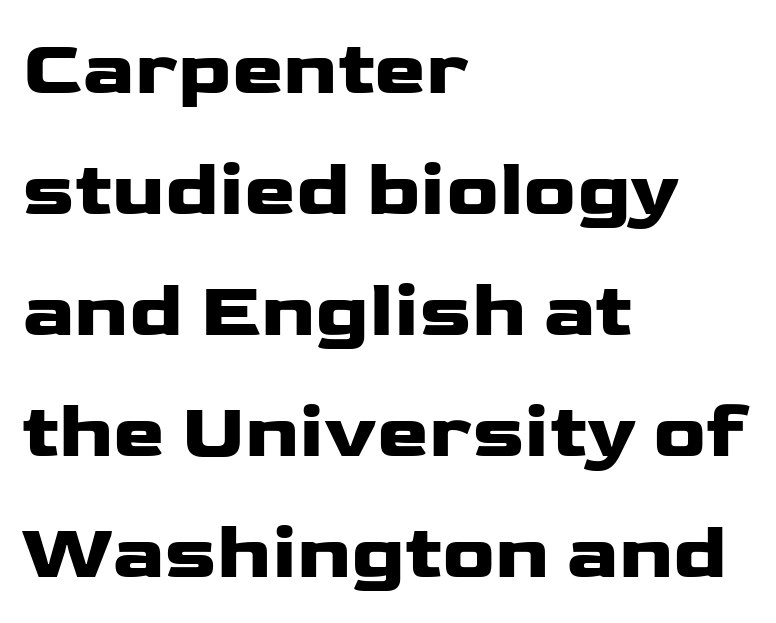
Anything drawn beneath the words? Only blank space. The letters advance in unequal steps, a hallmark of proportional type. These words are printed bold, with thick strokes throughout. The font family rendered here belongs to the sans-serif group. Each line starts at the same left margin while the right side varies.
